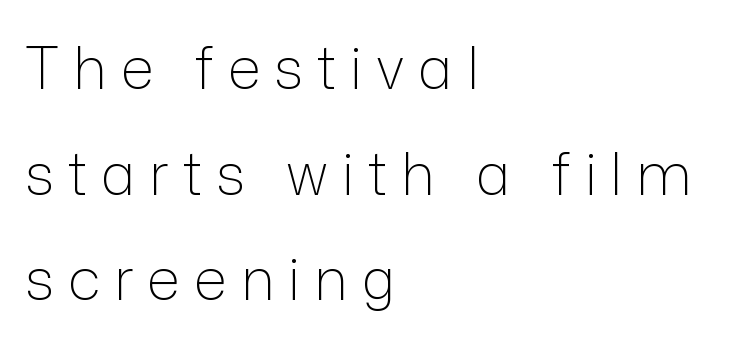
The image shows 58 px light sans-serif type, upright; set left-aligned, line spacing 1.82x, unusually wide letter spacing (+0.24 em), not underlined; low stroke contrast and a medium x-height.
